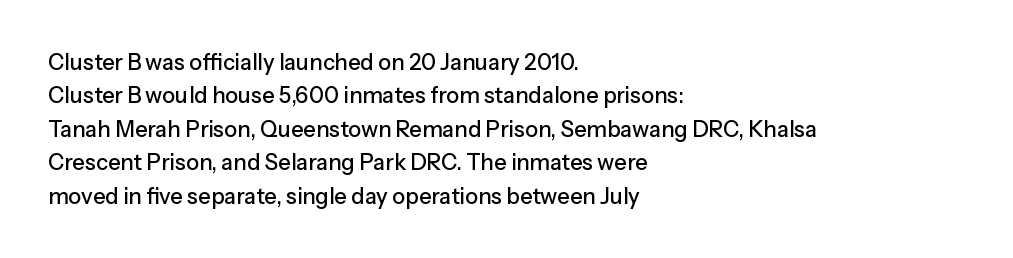
Regarding leading, the lines here are spaced in the standard way. The typography opts for an upright posture over an oblique one. Caption: multi-line text, flush left, ragged right. Nothing unusual about the tracking: characters are spaced as the font intends.
